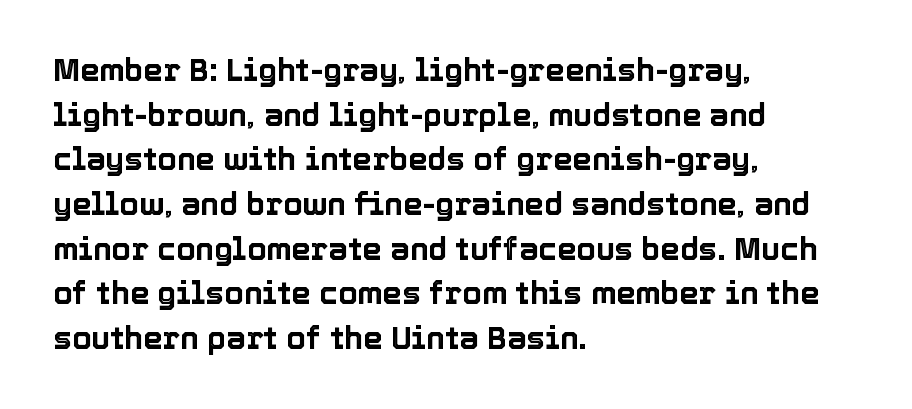
The image shows 31 px text type, upright; set left-aligned, normal line spacing (1.44x), normal letter spacing, not underlined; a medium x-height.
